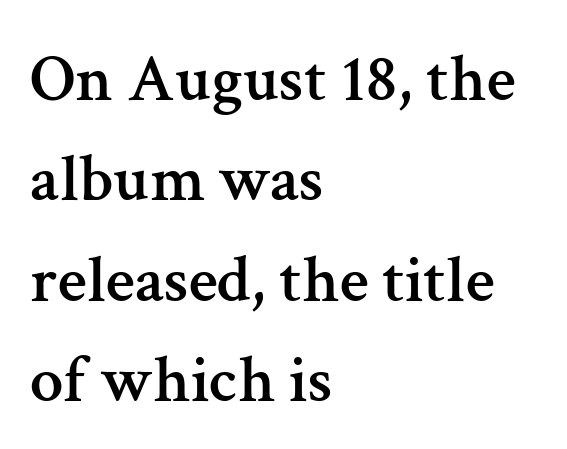
When letters stand straight like this, we call the style roman or upright. The rendering keeps characters at their native spacing. The text block is weighted toward the left margin, trailing off unevenly rightward. Clear beneath every line of the passage. The rendering uses natural spacing where letterforms have individual widths.
